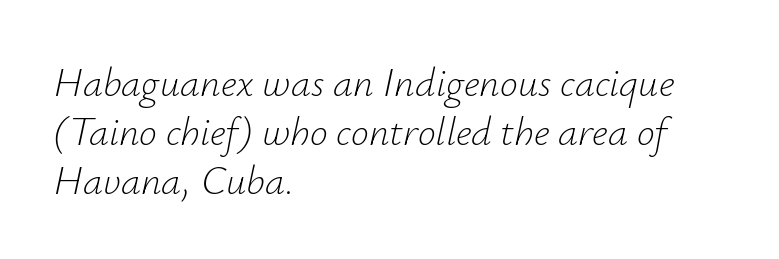
Q: Is the text bold? A: No.
Q: Is the text italic (slanted)? A: Yes, it leans right by about 12 degrees.
Q: Is the text underlined? A: No.
Q: How is the paragraph aligned? A: Left-aligned.
Q: Is the spacing between letters normal or unusually wide? A: Normal.
Q: Width (condensed, normal, or wide)? A: Normal.
Q: Stroke contrast? A: Low.
Q: x-height? A: Small.
Q: Monospaced? A: No.
